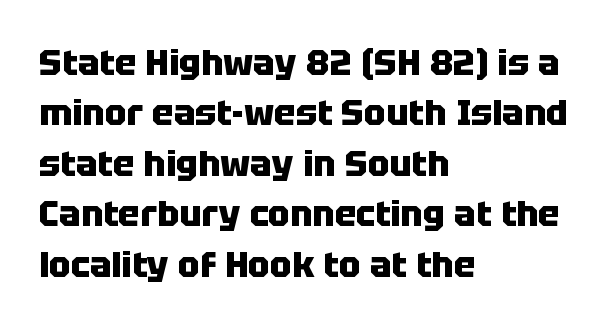
Q: Is the text bold? A: Yes.
Q: Is the text italic (slanted)? A: No, it is upright.
Q: Is the typeface a serif or a sans-serif typeface? A: Sans-serif.
Q: Is the text underlined? A: No.
Q: How is the paragraph aligned? A: Left-aligned.
Q: Is the spacing between letters normal or unusually wide? A: Normal.
Q: Is the spacing between lines tight, normal or loose? A: Normal.
Q: Width (condensed, normal, or wide)? A: Normal.
Q: Stroke contrast? A: Low.
Q: x-height? A: Large.
Q: Monospaced? A: No.
